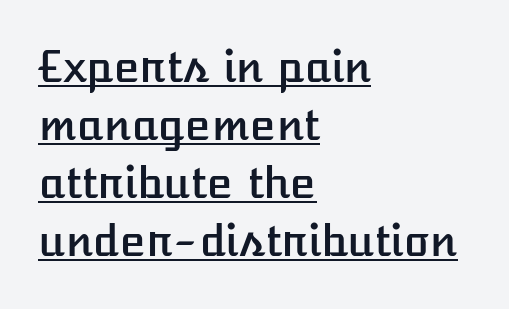
The image shows 43 px text type, upright; set left-aligned, normal line spacing (1.35x), normal letter spacing, underlined; low stroke contrast and a medium x-height.
